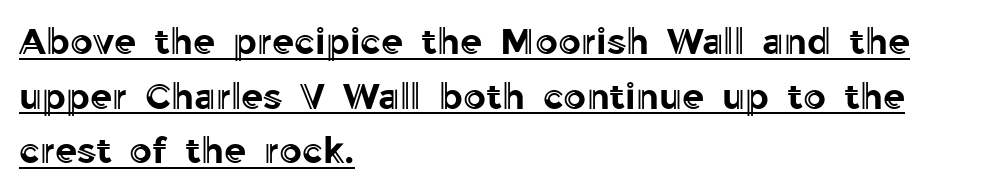
The image shows 36 px text type, upright; set left-aligned, normal line spacing (1.52x), normal letter spacing, underlined; a medium x-height.
